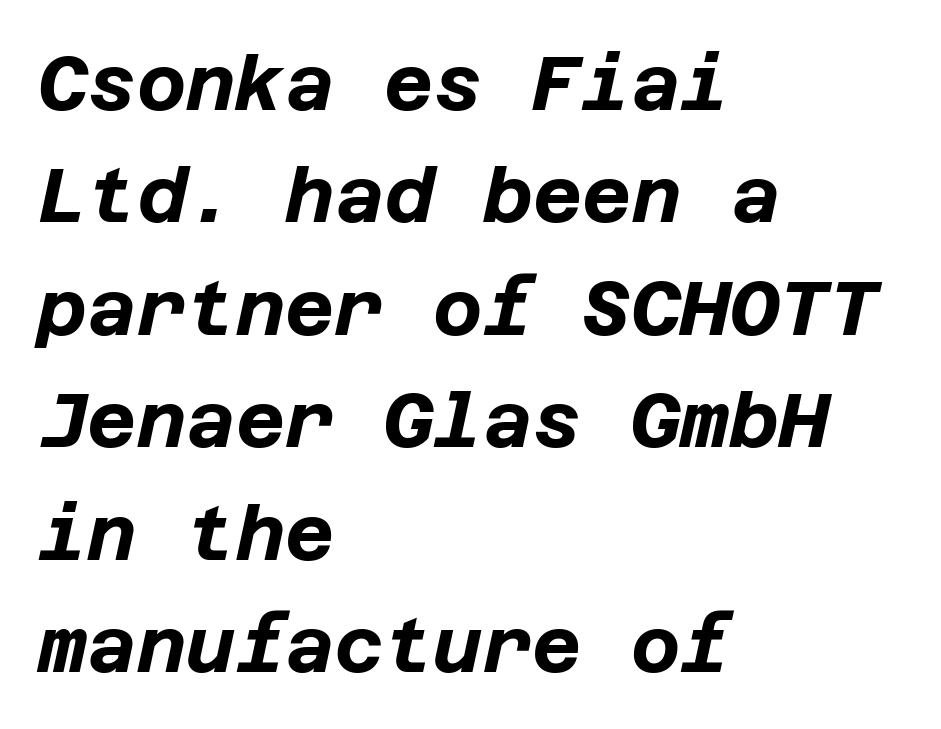
{"italic": "yes", "lean": "right", "slant_degrees": 12, "bold": "yes", "weight": "bold", "width": "normal", "stroke_contrast": "low", "x_height": "large", "underline": "no", "align": "left", "line_spacing": "normal", "line_spacing_ratio": 1.48, "letter_spacing": "normal", "letter_spacing_em": 0.0, "glyph_px": 76}
